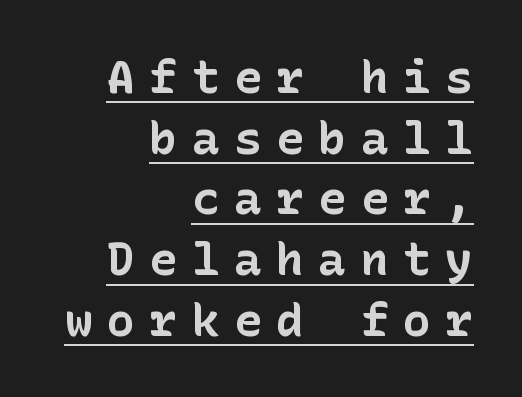
A student would call this right alignment; a typographer would say flush right, rag left. Words appear elongated and porous because spacing is wide. Unlike a traditional serif, this face leaves its strokes unadorned. The font's upright variant was chosen for this text. The leading is moderate, giving the passage an even texture. Decoration check: the copy is underlined.
